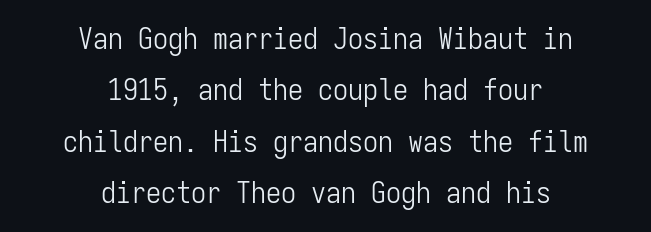
The cut favours lightness, reaching ordinary text weight at its darkest. Each letter, wide or thin by design, is forced into the same width here. The rendering shows plain stroke endings on the letterforms — a sans-serif design. The lines are quadded center. No extra tracking has been applied to these lines. A bare baseline throughout the passage.
